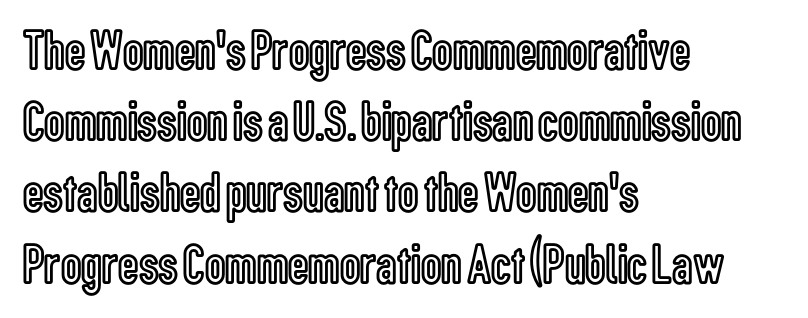
The image shows 57 px condensed type, upright; set left-aligned, normal line spacing (1.25x), normal letter spacing, not underlined; a medium x-height.
